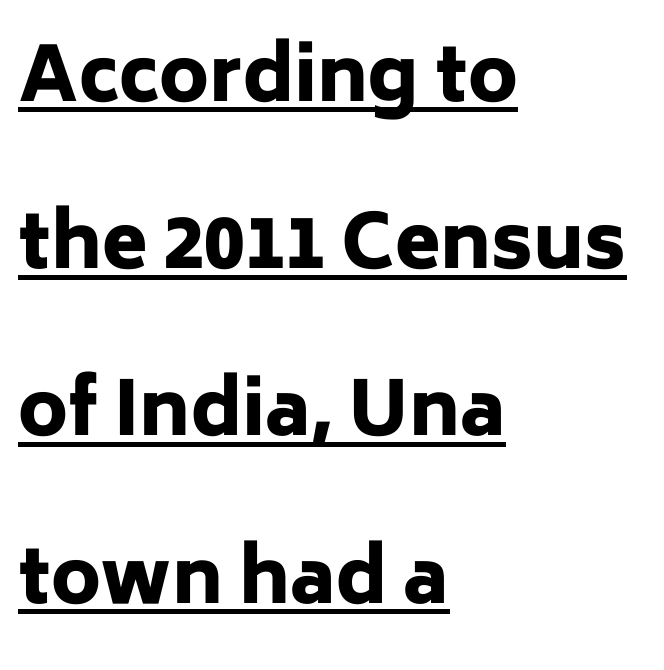
The typography opts for an upright posture over an oblique one. The glyphs in this specimen are sans serif. The letters advance in unequal steps, a hallmark of proportional type. The sample has been set heavy, in full bold.
